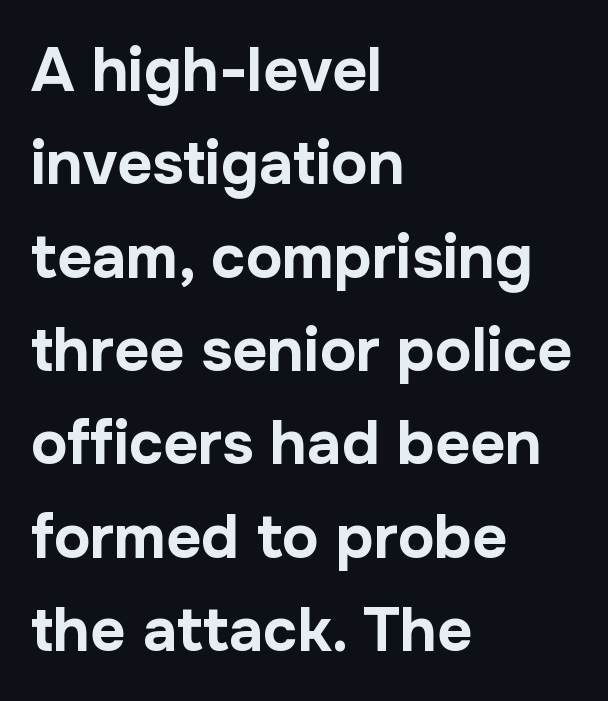
Q: Is the text bold? A: Yes.
Q: Is the text italic (slanted)? A: No, it is upright.
Q: Is the typeface a serif or a sans-serif typeface? A: Sans-serif.
Q: Is the text underlined? A: No.
Q: How is the paragraph aligned? A: Left-aligned.
Q: Is the spacing between letters normal or unusually wide? A: Normal.
Q: Is the spacing between lines tight, normal or loose? A: Normal.
Q: Width (condensed, normal, or wide)? A: Normal.
Q: Stroke contrast? A: Low.
Q: x-height? A: Medium.
Q: Monospaced? A: No.
